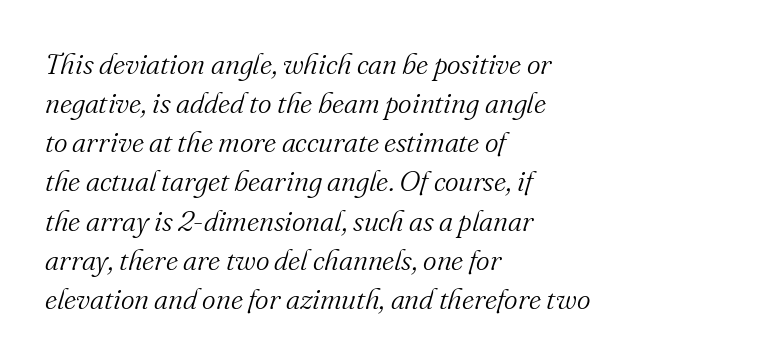
The passage shown is typeset with a serif family. The face used here is proportionally spaced, like ordinary book or web type. This sample keeps an unexceptional amount of space between lines. Between one letter and the next there's only the usual sliver of space. This rendering features lettering with no underline. Nothing heavy about these letters — not bold at all.
